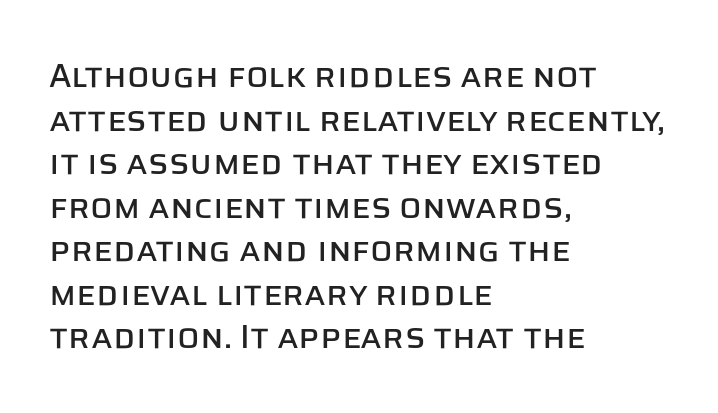
The image shows 33 px sans-serif type, upright; set left-aligned, normal line spacing (1.32x), normal letter spacing, not underlined; low stroke contrast and a large x-height.
